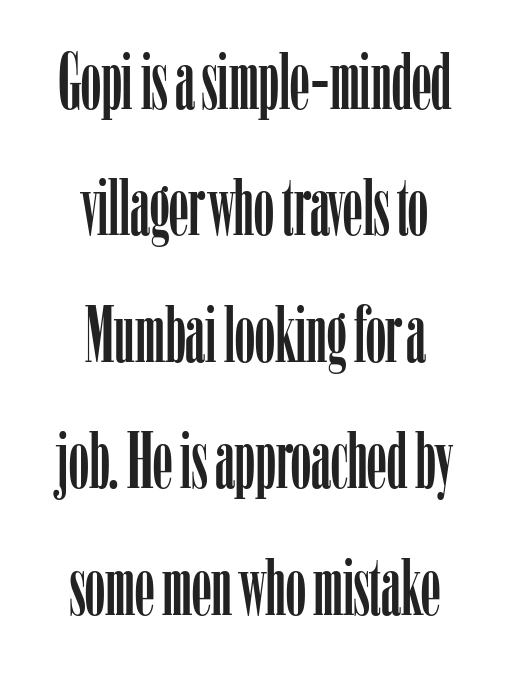
Q: Is the text italic (slanted)? A: No, it is upright.
Q: Is the typeface a serif or a sans-serif typeface? A: Serif.
Q: Is the text underlined? A: No.
Q: How is the paragraph aligned? A: Centered.
Q: Is the spacing between letters normal or unusually wide? A: Normal.
Q: Is the spacing between lines tight, normal or loose? A: Normal.
Q: Width (condensed, normal, or wide)? A: Condensed.
Q: Stroke contrast? A: Low.
Q: x-height? A: Medium.
Q: Monospaced? A: No.
